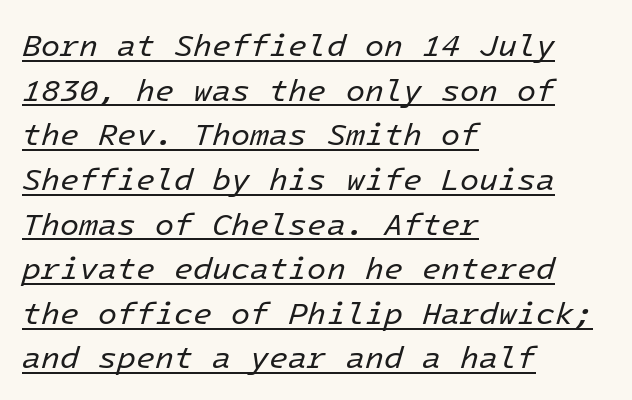
The image shows 31 px regular-weight type, italic (leaning right); set left-aligned, normal line spacing (1.44x), normal letter spacing, underlined; low stroke contrast and a medium x-height.
